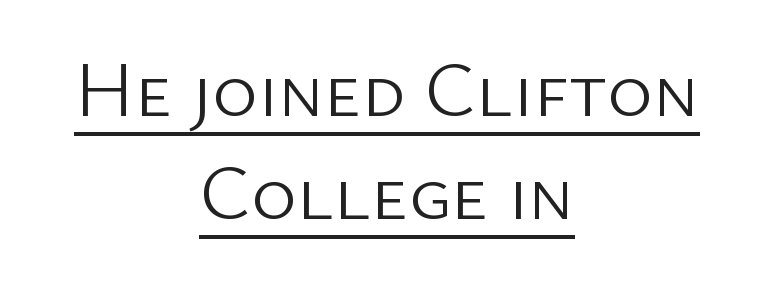
The gaps between neighbouring characters are ordinary and unremarkable. Notice how descenders clear the ascenders below comfortably — that's standard leading. Serif or sans? Sans — the stroke terminals are bare. The axis of the letterforms is exactly vertical.
